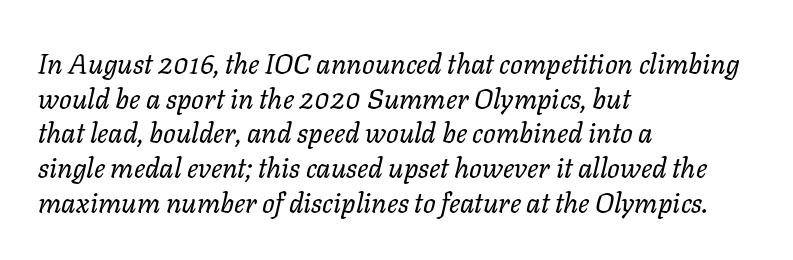
Type without underlining. The text carries the slant typical of an italic or oblique font. Compared with typical body copy, the letter spacing here is the same. Note the varied advance widths — an 'i' is clearly narrower than an 'm'.
